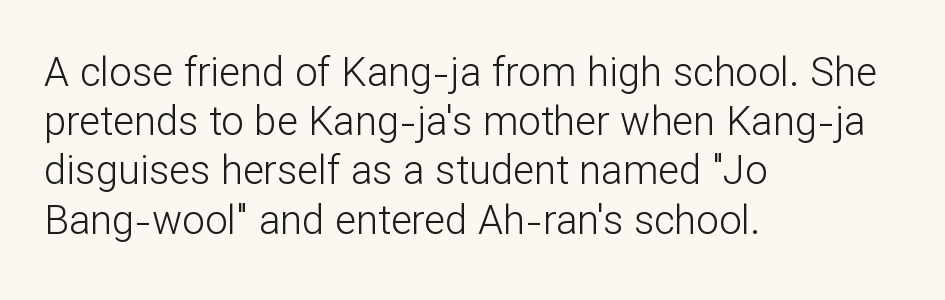
The image shows 40 px light sans-serif type, upright; set left-aligned, line spacing 1.23x, normal letter spacing, not underlined; low stroke contrast and a medium x-height.
